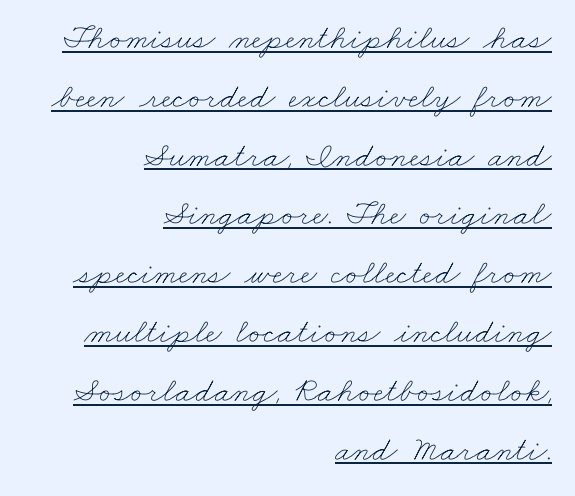
Q: Is the text bold? A: No.
Q: Is the text underlined? A: Yes.
Q: How is the paragraph aligned? A: Right-aligned.
Q: Is the spacing between letters normal or unusually wide? A: Normal.
Q: Is the spacing between lines tight, normal or loose? A: Normal.
Q: Width (condensed, normal, or wide)? A: Wide.
Q: Stroke contrast? A: Low.
Q: x-height? A: Small.
Q: Monospaced? A: No.
